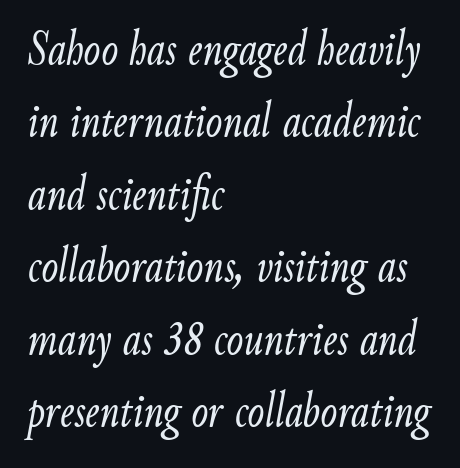
Q: Is the text bold? A: No.
Q: Is the text italic (slanted)? A: Yes, it leans right by about 9 degrees.
Q: Is the text underlined? A: No.
Q: How is the paragraph aligned? A: Left-aligned.
Q: Is the spacing between letters normal or unusually wide? A: Normal.
Q: Is the spacing between lines tight, normal or loose? A: Normal.
Q: Width (condensed, normal, or wide)? A: Condensed.
Q: Stroke contrast? A: Low.
Q: x-height? A: Small.
Q: Monospaced? A: No.
